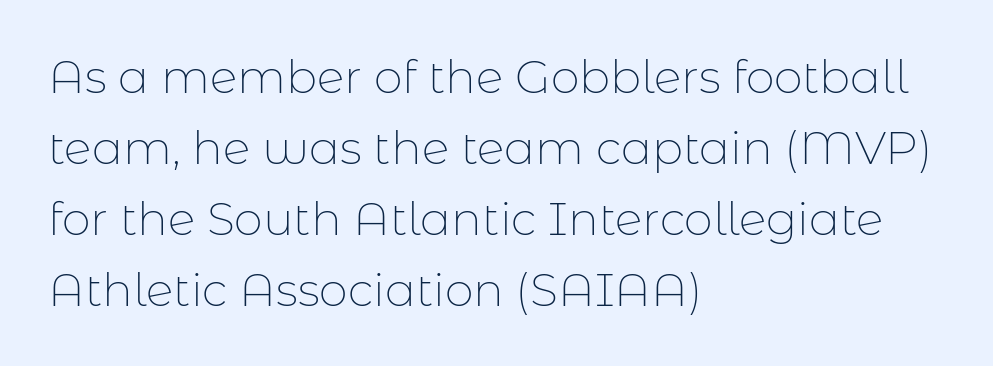
Q: Is the text bold? A: No.
Q: Is the text italic (slanted)? A: No, it is upright.
Q: Is the typeface a serif or a sans-serif typeface? A: Sans-serif.
Q: Is the text underlined? A: No.
Q: How is the paragraph aligned? A: Left-aligned.
Q: Is the spacing between letters normal or unusually wide? A: Normal.
Q: Is the spacing between lines tight, normal or loose? A: Normal.
Q: Width (condensed, normal, or wide)? A: Normal.
Q: Stroke contrast? A: Low.
Q: x-height? A: Medium.
Q: Monospaced? A: No.
